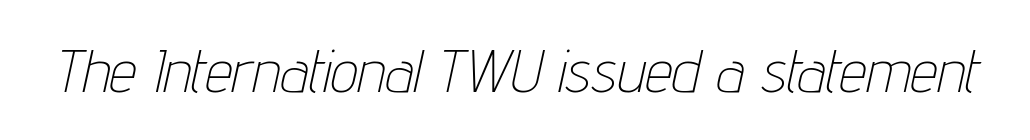
The image shows 61 px thin, condensed type, italic (leaning right); set normal letter spacing, not underlined; low stroke contrast and a medium x-height.
